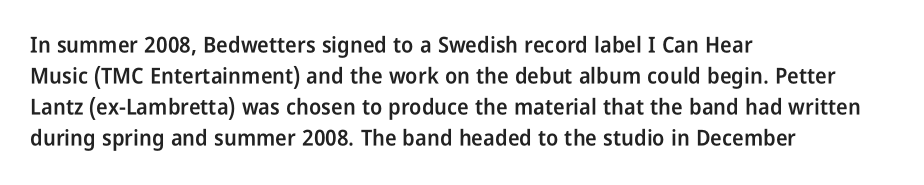
{"italic": "no", "bold": "semi", "underline": "no", "align": "left", "line_spacing": "normal", "line_spacing_ratio": 1.41, "letter_spacing": "normal", "letter_spacing_em": 0.0, "glyph_px": 22}
